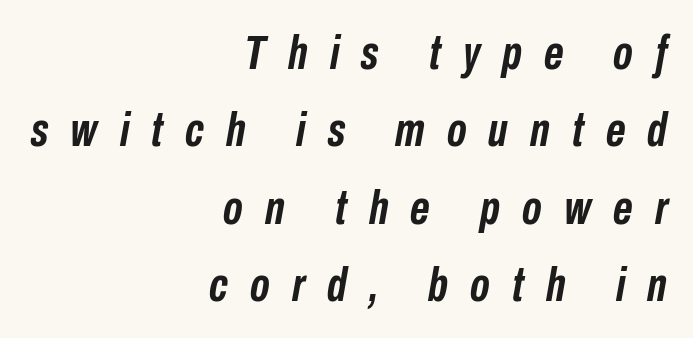
The image shows 48 px semibold, condensed type, italic (leaning right); set right-aligned, normal line spacing (1.61x), unusually wide letter spacing (+0.46 em), not underlined; low stroke contrast and a medium x-height.
